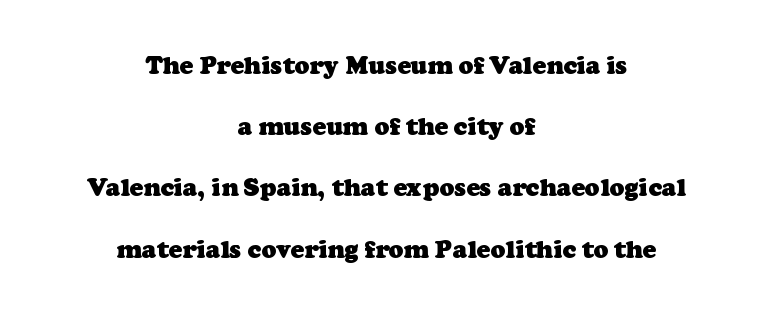
The image shows 25 px bold type; set centered, loose line spacing (2.45x), normal letter spacing, not underlined.
